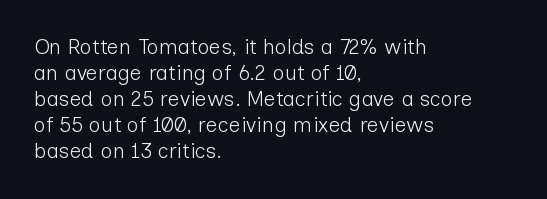
The image shows 21 px text type, upright; set left-aligned, line spacing 1.24x, normal letter spacing, not underlined.
